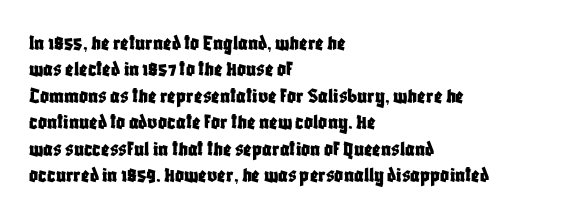
Q: Is the text italic (slanted)? A: No, it is upright.
Q: Is the text underlined? A: No.
Q: How is the paragraph aligned? A: Left-aligned.
Q: Is the spacing between letters normal or unusually wide? A: Normal.
